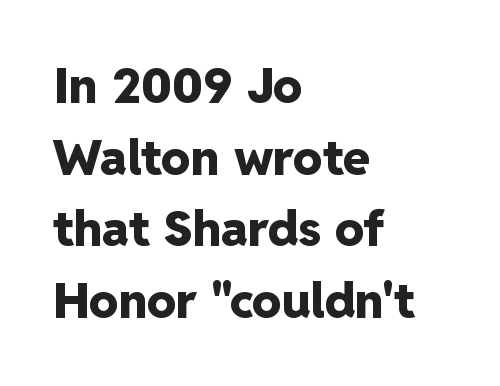
The image shows 49 px heavy sans-serif type, upright; set left-aligned, normal line spacing (1.46x), normal letter spacing, not underlined; low stroke contrast and a medium x-height.
